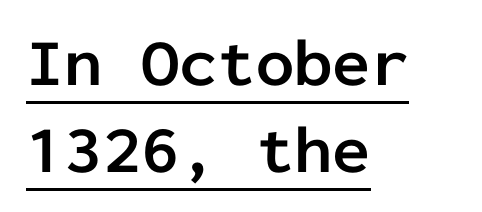
The image shows 68 px semibold sans-serif type, upright, monospaced; set left-aligned, normal line spacing (1.28x), normal letter spacing, underlined; low stroke contrast and a medium x-height.
